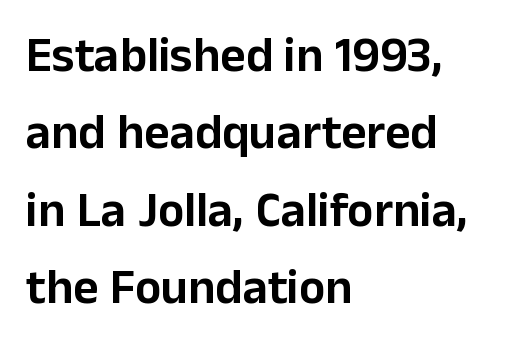
Q: Is the text italic (slanted)? A: No, it is upright.
Q: Is the typeface a serif or a sans-serif typeface? A: Sans-serif.
Q: Is the text underlined? A: No.
Q: How is the paragraph aligned? A: Left-aligned.
Q: Is the spacing between letters normal or unusually wide? A: Normal.
Q: Is the spacing between lines tight, normal or loose? A: Normal.
Q: Width (condensed, normal, or wide)? A: Normal.
Q: Stroke contrast? A: Low.
Q: x-height? A: Medium.
Q: Monospaced? A: No.
